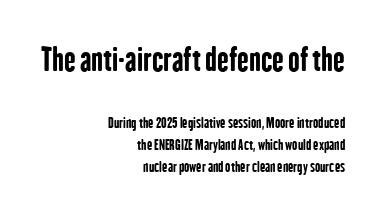
Every stem runs plumb, perpendicular to the baseline. The rendering uses natural spacing where letterforms have individual widths. Nope, no serifs anywhere on these letters. All the whitespace from short lines collects on the left.
